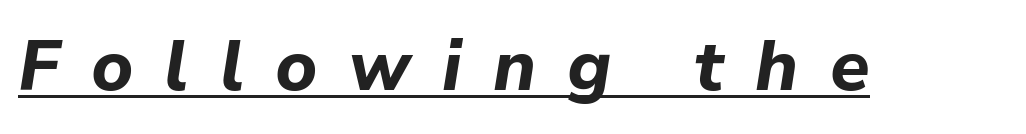
These lines were composed using italics. What decoration does the sample have? An underline. Heft: maximum for text — a bold. The letters advance in unequal steps, a hallmark of proportional type. Between one letter and the next there's a generous, obvious gap.
